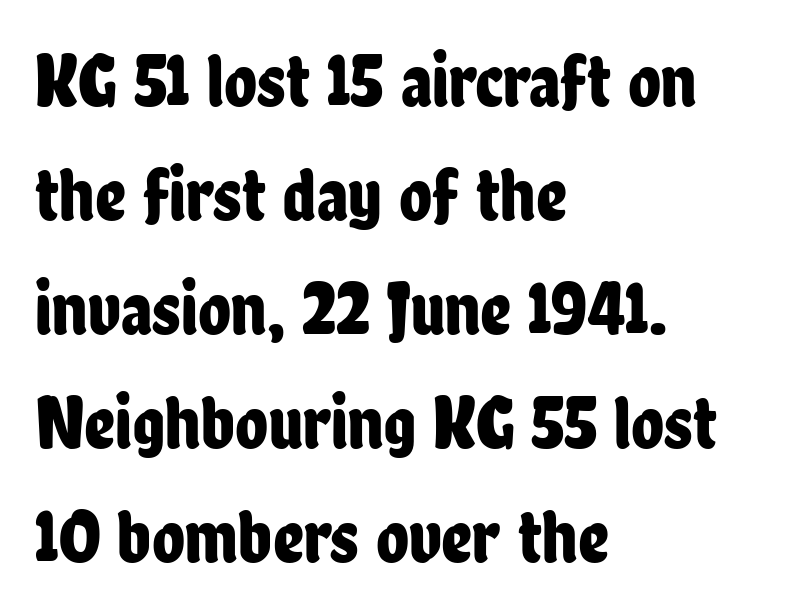
The image shows 76 px condensed sans-serif type, upright; set left-aligned, normal line spacing (1.5x), normal letter spacing, not underlined; low stroke contrast and a medium x-height.
